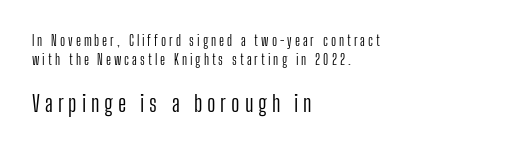
{"italic": "no", "bold": "no", "underline": "no", "align": "left", "line_spacing": "normal", "line_spacing_ratio": 1.38, "letter_spacing": "wide", "letter_spacing_em": 0.21, "larger_block": "second", "size_ratio": 1.64, "glyph_px": 23}
